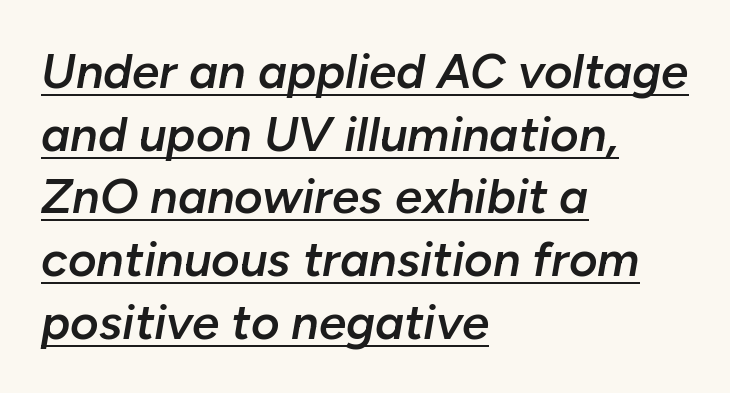
Q: Is the text bold? A: Semi-bold.
Q: Is the text italic (slanted)? A: Yes, it leans right by about 10 degrees.
Q: Is the text underlined? A: Yes.
Q: How is the paragraph aligned? A: Left-aligned.
Q: Is the spacing between letters normal or unusually wide? A: Normal.
Q: Is the spacing between lines tight, normal or loose? A: Normal.
Q: Width (condensed, normal, or wide)? A: Normal.
Q: Stroke contrast? A: Low.
Q: x-height? A: Medium.
Q: Monospaced? A: No.
